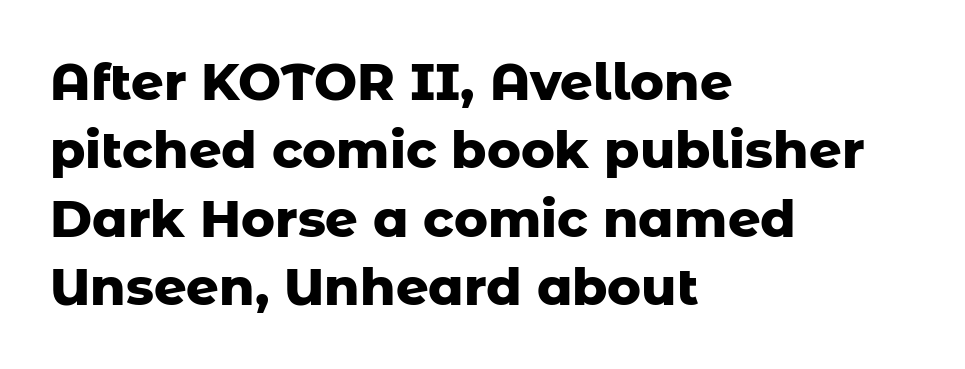
This is the regular roman posture of the typeface. Descenders are the only things crossing below the line. The face used here is proportionally spaced, like ordinary book or web type. Emphasis by weight is at full strength: bold. Leftover space on each line is placed entirely after the last word.
